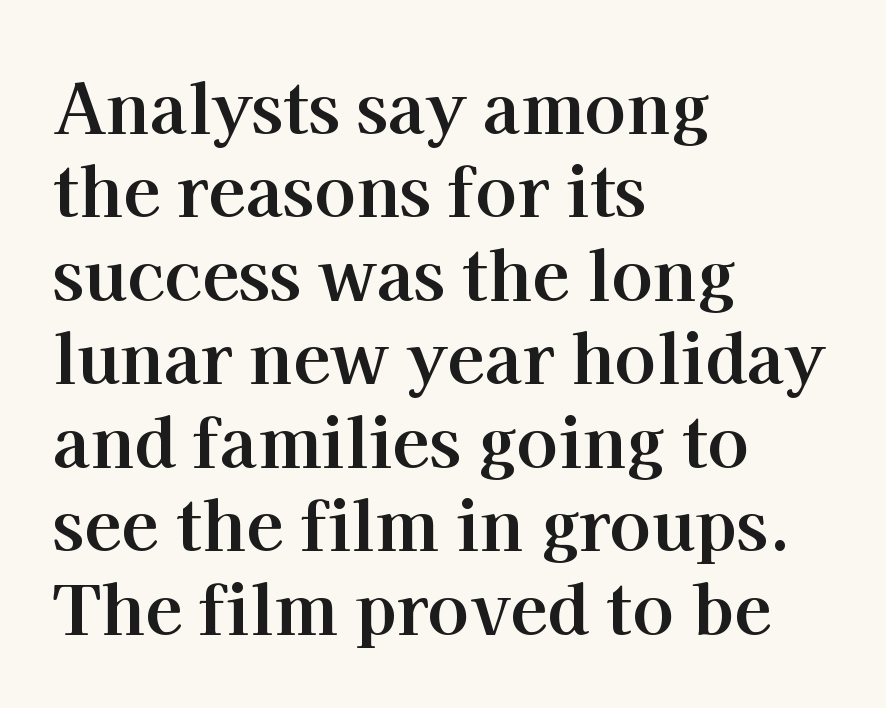
The image shows 69 px bold serif type, upright; set left-aligned, line spacing 1.21x, normal letter spacing, not underlined; high stroke contrast and a medium x-height.
